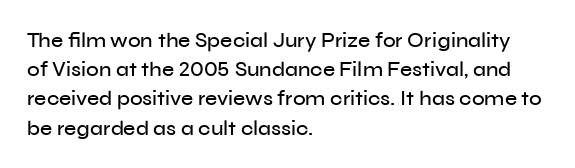
{"italic": "no", "underline": "no", "align": "left", "line_spacing": "normal", "line_spacing_ratio": 1.39, "letter_spacing": "normal", "letter_spacing_em": 0.0, "glyph_px": 21}
